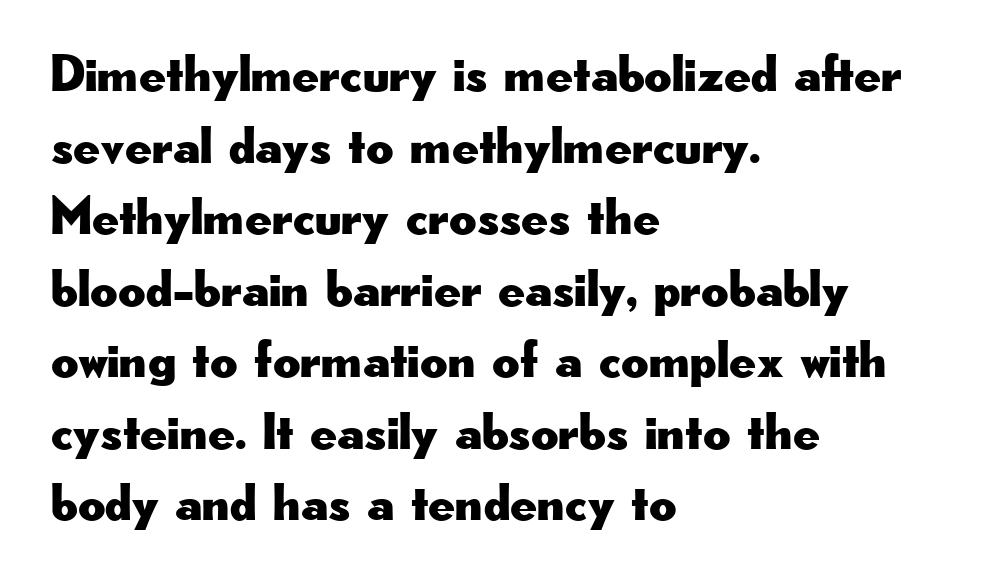
The image shows 53 px wide sans-serif type, upright; set left-aligned, normal line spacing (1.35x), normal letter spacing, not underlined; low stroke contrast and a small x-height.
